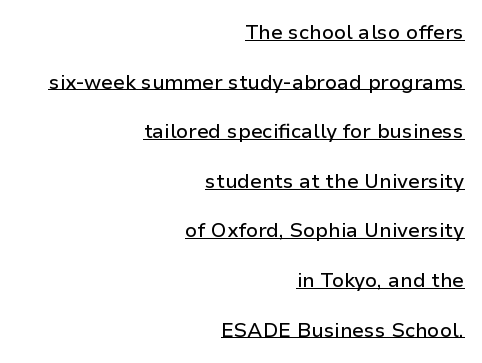
Q: Is the text italic (slanted)? A: No, it is upright.
Q: Is the text underlined? A: Yes.
Q: How is the paragraph aligned? A: Right-aligned.
Q: Is the spacing between letters normal or unusually wide? A: Normal.
Q: Is the spacing between lines tight, normal or loose? A: Loose.
